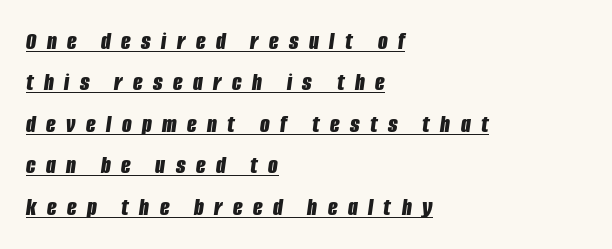
The passage shown is underscored from start to finish. Set as a true bold cut, around the 700 mark. Every character sits at an angle, as italics do. Does the leading feel generous? No, just average.
